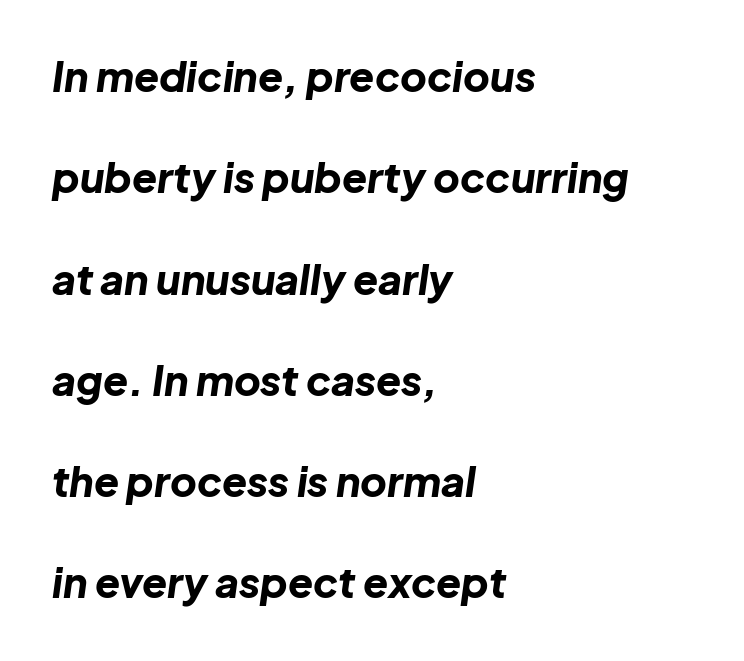
Q: Is the text bold? A: Yes.
Q: Is the text italic (slanted)? A: Yes, it leans right by about 8 degrees.
Q: Is the text underlined? A: No.
Q: How is the paragraph aligned? A: Left-aligned.
Q: Is the spacing between letters normal or unusually wide? A: Normal.
Q: Is the spacing between lines tight, normal or loose? A: Loose.
Q: Width (condensed, normal, or wide)? A: Normal.
Q: Stroke contrast? A: Low.
Q: x-height? A: Medium.
Q: Monospaced? A: No.
